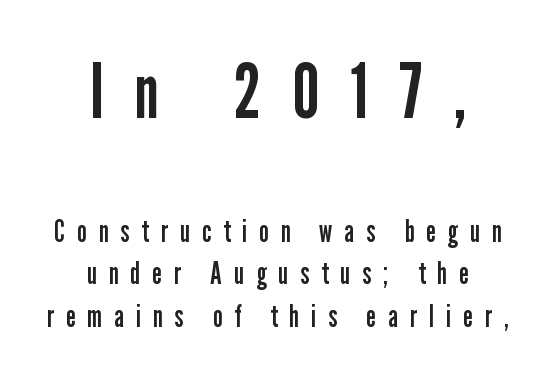
Q: Is the text bold? A: No.
Q: Is the text italic (slanted)? A: No, it is upright.
Q: Is the typeface a serif or a sans-serif typeface? A: Sans-serif.
Q: Is the text underlined? A: No.
Q: How is the paragraph aligned? A: Centered.
Q: Is the spacing between letters normal or unusually wide? A: Unusually wide.
Q: Is the spacing between lines tight, normal or loose? A: Normal.
Q: Which block of text is set in a larger size, the first (top) or the second (bottom)? A: The first (top) one.
Q: Width (condensed, normal, or wide)? A: Condensed.
Q: Stroke contrast? A: Low.
Q: x-height? A: Medium.
Q: Monospaced? A: No.
